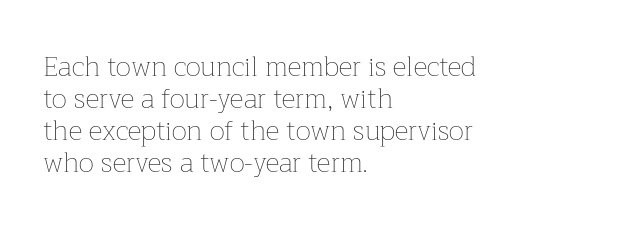
The face looks like a standard text weight, possibly lighter. The gap between lines stays unmarked. Ordinary non-slanted type is in use. Spacing between characters is what you'd get straight out of the box. Line beginnings align vertically; line endings do not.
